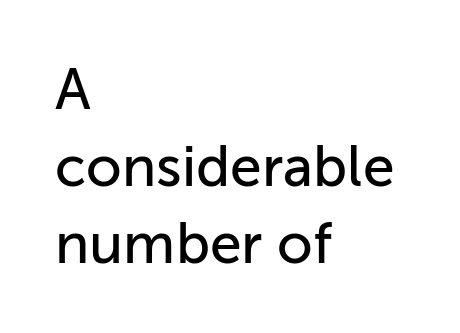
Line starts are locked; line ends wander. Look at the tracking — it's just the regular setting, nothing added. Descenders hang freely into open space. These lines are composed in type without serifs.
